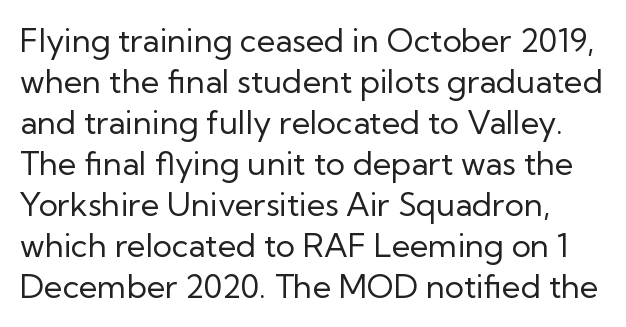
The image shows 32 px regular-weight sans-serif type, upright; set normal line spacing (1.28x), normal letter spacing, not underlined; low stroke contrast and a medium x-height.
